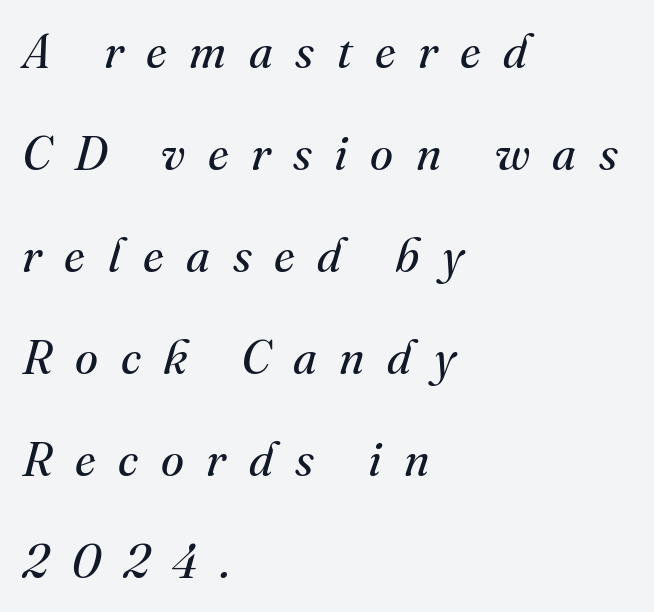
{"serif": "yes", "italic": "yes", "lean": "right", "slant_degrees": 16, "bold": "no", "weight": "regular", "width": "normal", "stroke_contrast": "medium", "x_height": "small", "monospaced": "no", "underline": "no", "align": "left", "line_spacing": "loose", "line_spacing_ratio": 2.17, "letter_spacing": "wide", "letter_spacing_em": 0.48, "glyph_px": 47}
